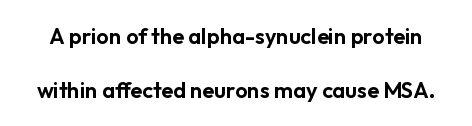
{"italic": "no", "underline": "no", "line_spacing": "loose", "line_spacing_ratio": 2.45, "letter_spacing": "normal", "letter_spacing_em": 0.0, "glyph_px": 22}
